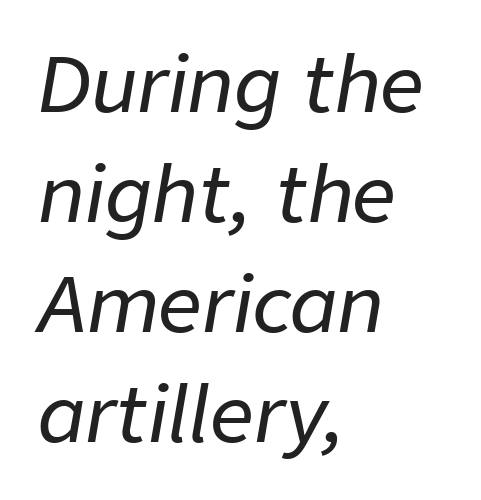
{"italic": "yes", "lean": "right", "slant_degrees": 9, "width": "normal", "stroke_contrast": "low", "x_height": "medium", "monospaced": "no", "underline": "no", "align": "left", "line_spacing": "normal", "line_spacing_ratio": 1.43, "letter_spacing": "normal", "letter_spacing_em": 0.0, "glyph_px": 77}
